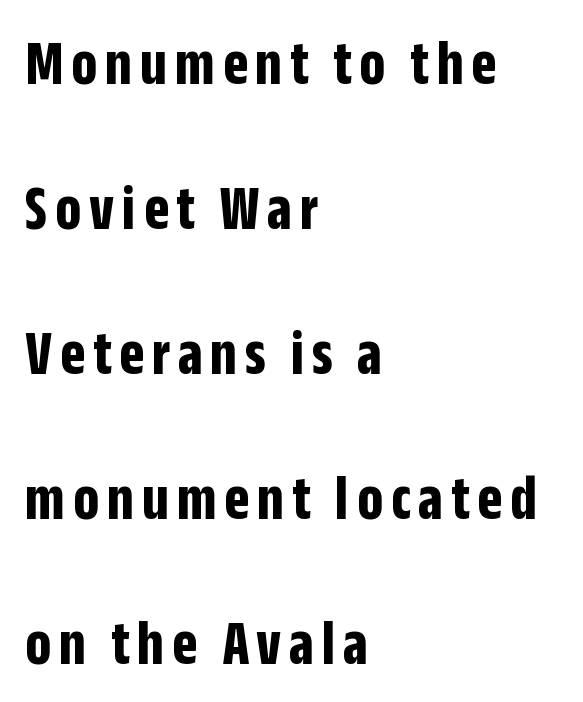
Q: Is the text bold? A: Yes.
Q: Is the text italic (slanted)? A: No, it is upright.
Q: Is the typeface a serif or a sans-serif typeface? A: Sans-serif.
Q: Is the text underlined? A: No.
Q: How is the paragraph aligned? A: Left-aligned.
Q: Is the spacing between lines tight, normal or loose? A: Loose.
Q: Width (condensed, normal, or wide)? A: Condensed.
Q: Stroke contrast? A: Low.
Q: x-height? A: Large.
Q: Monospaced? A: No.
